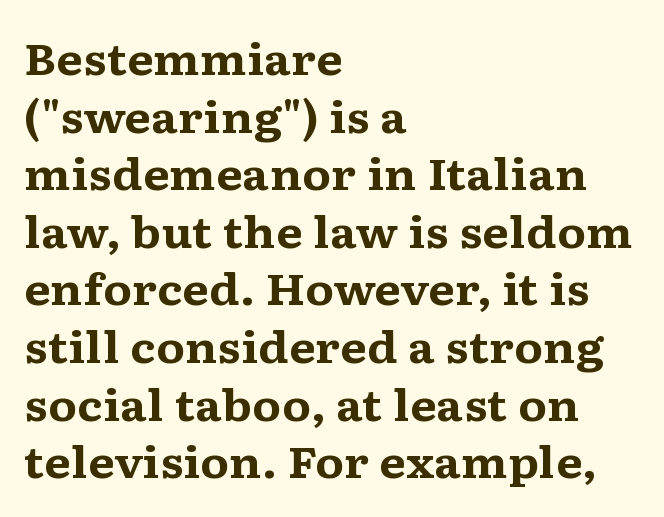
Tall strokes in this sample are plumb rather than angled. No word sits above an underline. Does the copy run flush right? No — it runs flush left. This rendering leaves character spacing at its baseline value. You'd pick this weight for a headline — it's a proper bold. The rendering uses natural spacing where letterforms have individual widths.
